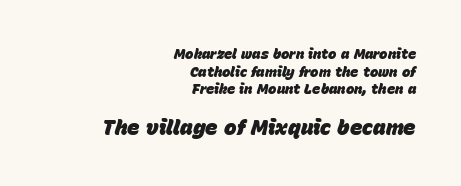
The image shows 21 px bold type, italic (leaning right); set right-aligned, normal line spacing (1.26x), normal letter spacing, not underlined; the second (bottom) block is 1.5x larger.
